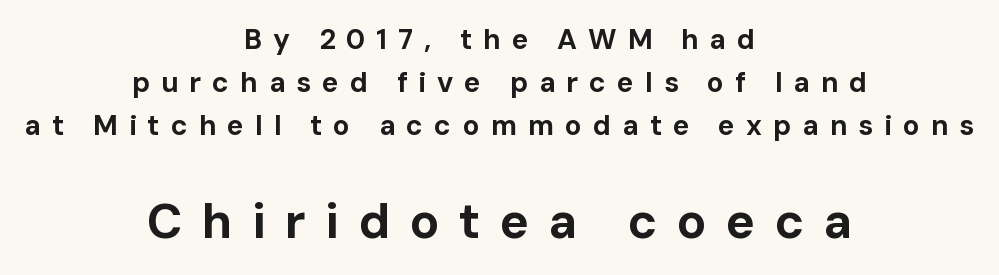
Q: Is the text bold? A: Yes.
Q: Is the text italic (slanted)? A: No, it is upright.
Q: Is the typeface a serif or a sans-serif typeface? A: Sans-serif.
Q: Is the text underlined? A: No.
Q: How is the paragraph aligned? A: Centered.
Q: Is the spacing between letters normal or unusually wide? A: Unusually wide.
Q: Is the spacing between lines tight, normal or loose? A: Normal.
Q: Which block of text is set in a larger size, the first (top) or the second (bottom)? A: The second (bottom) one.
Q: Width (condensed, normal, or wide)? A: Normal.
Q: Stroke contrast? A: Low.
Q: x-height? A: Medium.
Q: Monospaced? A: No.
